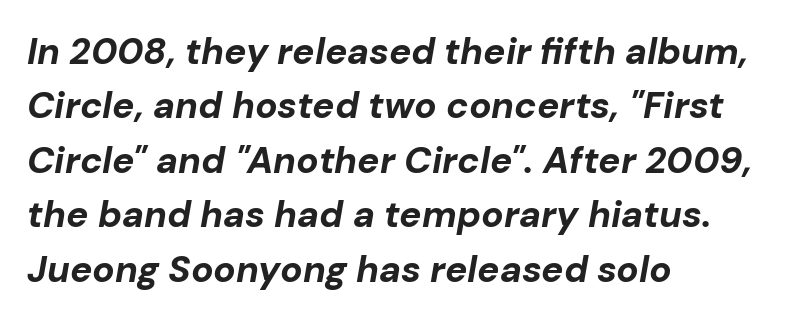
Q: Is the text bold? A: Yes.
Q: Is the text italic (slanted)? A: Yes, it leans right by about 10 degrees.
Q: Is the text underlined? A: No.
Q: How is the paragraph aligned? A: Left-aligned.
Q: Is the spacing between letters normal or unusually wide? A: Normal.
Q: Is the spacing between lines tight, normal or loose? A: Normal.
Q: Width (condensed, normal, or wide)? A: Normal.
Q: Stroke contrast? A: Low.
Q: x-height? A: Medium.
Q: Monospaced? A: No.
